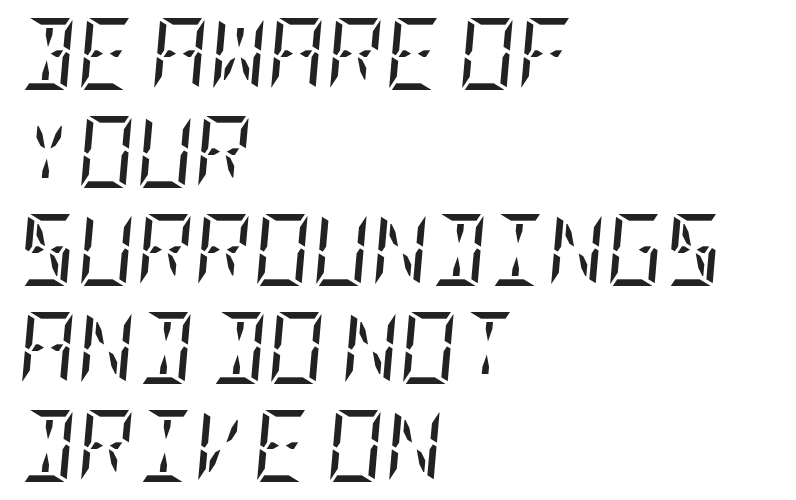
{"serif": "yes", "italic": "yes", "lean": "right", "slant_degrees": 5, "bold": "no", "weight": "regular", "width": "condensed", "stroke_contrast": "low", "x_height": "large", "underline": "no", "align": "left", "line_spacing": "normal", "line_spacing_ratio": 1.36, "letter_spacing": "normal", "letter_spacing_em": 0.0, "glyph_px": 72}
